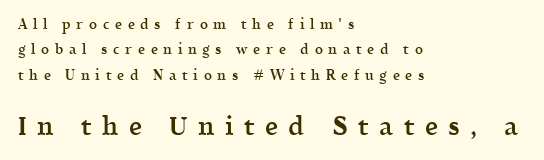
The image shows 26 px text type, upright; set left-aligned, line spacing 1.81x, unusually wide letter spacing (+0.4 em), not underlined; the second (bottom) block is 1.86x larger.
